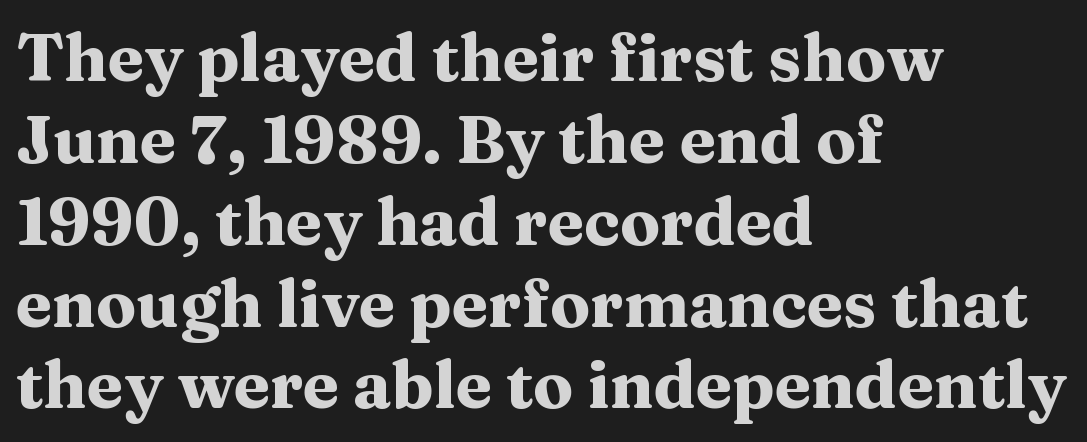
Q: Is the text bold? A: Yes.
Q: Is the text italic (slanted)? A: No, it is upright.
Q: Is the typeface a serif or a sans-serif typeface? A: Serif.
Q: Is the text underlined? A: No.
Q: How is the paragraph aligned? A: Left-aligned.
Q: Is the spacing between letters normal or unusually wide? A: Normal.
Q: Width (condensed, normal, or wide)? A: Wide.
Q: Stroke contrast? A: Medium.
Q: x-height? A: Medium.
Q: Monospaced? A: No.
